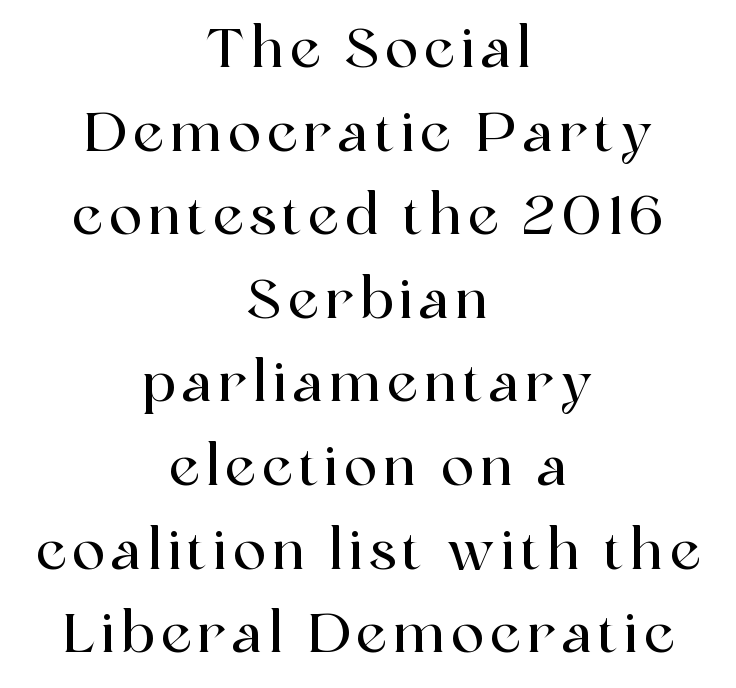
The image shows 55 px serif type, upright; set centered, normal line spacing (1.52x), not underlined; a medium x-height.
